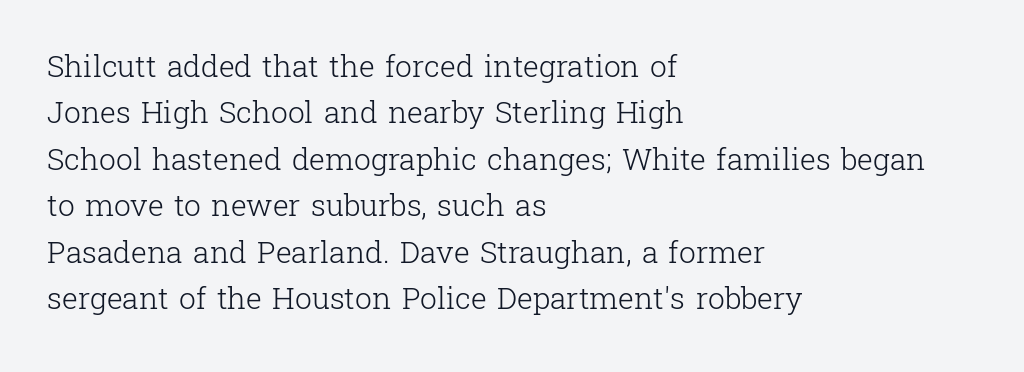
The image shows 30 px light serif type, upright; set left-aligned, normal line spacing (1.55x), normal letter spacing, not underlined; low stroke contrast and a medium x-height.
